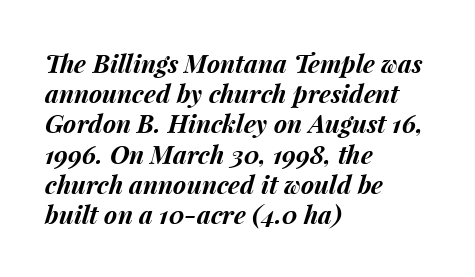
Q: Is the text bold? A: Yes.
Q: Is the text italic (slanted)? A: Yes, it leans right by about 15 degrees.
Q: Is the text underlined? A: No.
Q: How is the paragraph aligned? A: Left-aligned.
Q: Is the spacing between letters normal or unusually wide? A: Normal.
